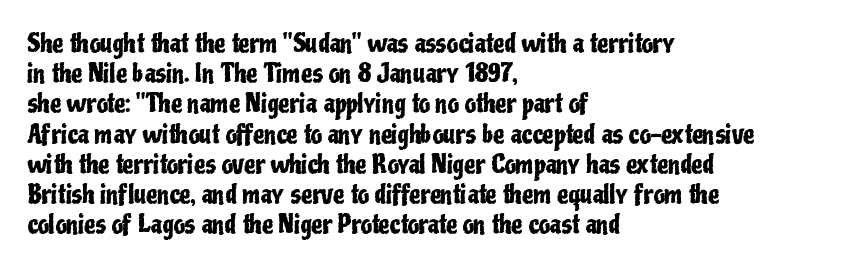
Q: Is the text italic (slanted)? A: No, it is upright.
Q: Is the text underlined? A: No.
Q: How is the paragraph aligned? A: Left-aligned.
Q: Is the spacing between letters normal or unusually wide? A: Normal.
